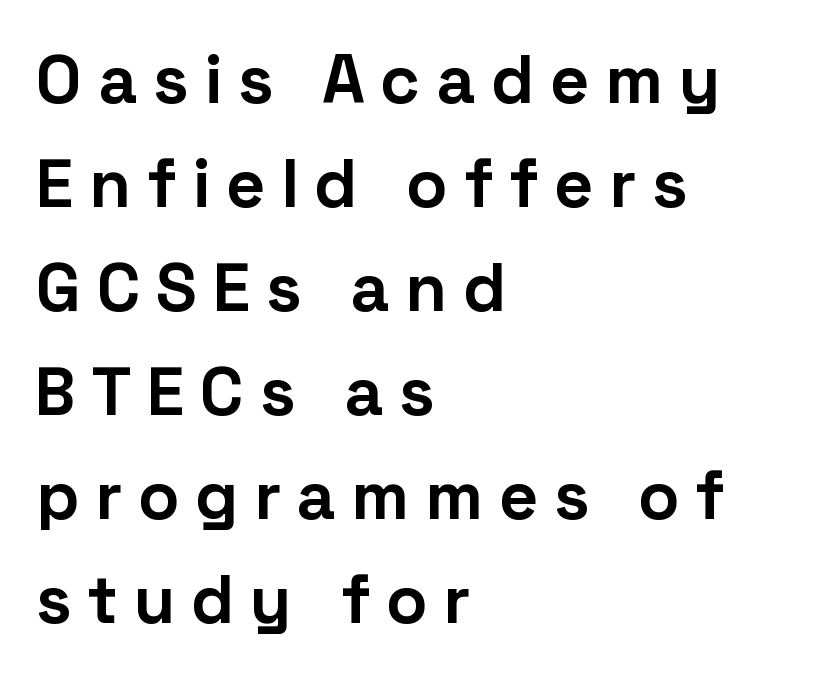
Q: Is the text bold? A: Yes.
Q: Is the text italic (slanted)? A: No, it is upright.
Q: Is the typeface a serif or a sans-serif typeface? A: Sans-serif.
Q: Is the text underlined? A: No.
Q: How is the paragraph aligned? A: Left-aligned.
Q: Is the spacing between letters normal or unusually wide? A: Unusually wide.
Q: Is the spacing between lines tight, normal or loose? A: Normal.
Q: Width (condensed, normal, or wide)? A: Normal.
Q: Stroke contrast? A: Low.
Q: x-height? A: Medium.
Q: Monospaced? A: No.
